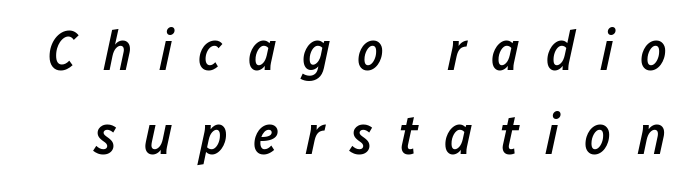
The image shows 57 px semibold, condensed type, italic (leaning right); set normal line spacing (1.48x), unusually wide letter spacing (+0.45 em), not underlined; low stroke contrast and a medium x-height.
